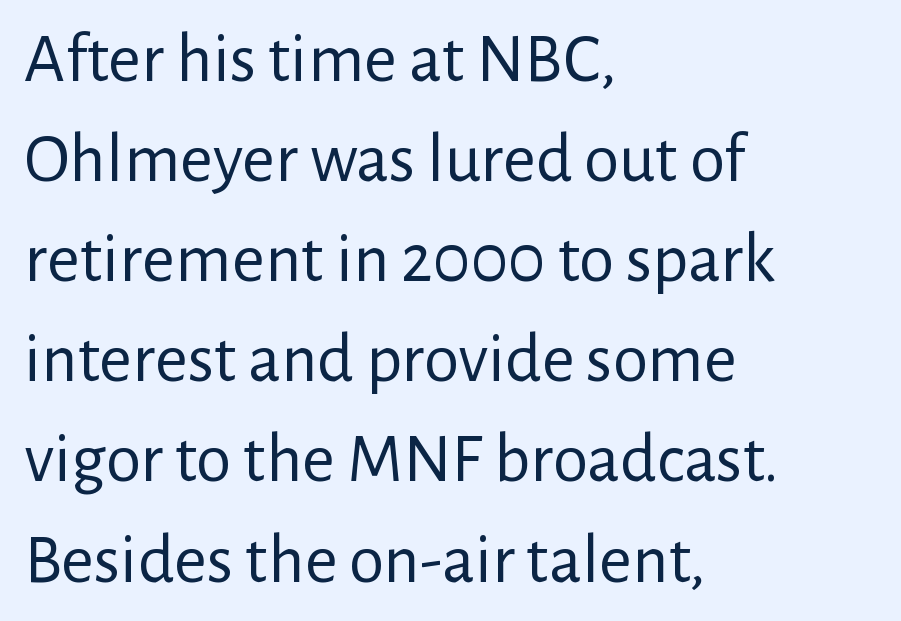
Q: Is the text bold? A: No.
Q: Is the text italic (slanted)? A: No, it is upright.
Q: Is the typeface a serif or a sans-serif typeface? A: Sans-serif.
Q: Is the text underlined? A: No.
Q: How is the paragraph aligned? A: Left-aligned.
Q: Is the spacing between letters normal or unusually wide? A: Normal.
Q: Is the spacing between lines tight, normal or loose? A: Normal.
Q: Width (condensed, normal, or wide)? A: Normal.
Q: Stroke contrast? A: Low.
Q: x-height? A: Medium.
Q: Monospaced? A: No.
